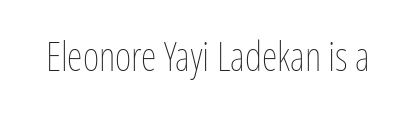
The image shows 40 px thin, condensed type, upright; set normal letter spacing, not underlined; low stroke contrast and a medium x-height.
